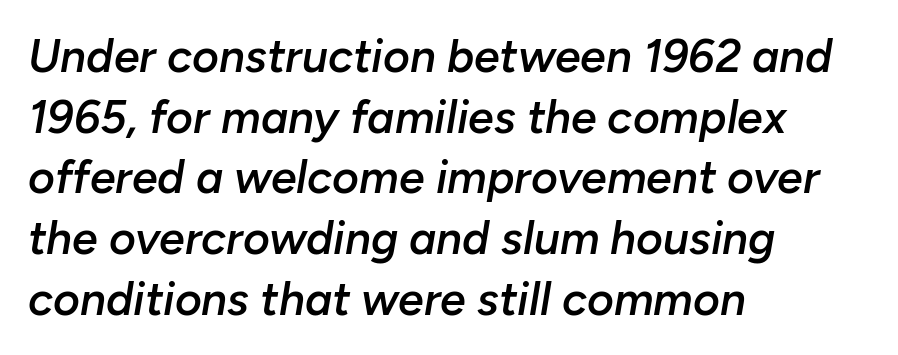
{"italic": "yes", "lean": "right", "slant_degrees": 10, "bold": "semi", "weight": "semibold", "width": "normal", "stroke_contrast": "low", "x_height": "medium", "monospaced": "no", "underline": "no", "align": "left", "line_spacing": "normal", "line_spacing_ratio": 1.32, "letter_spacing": "normal", "letter_spacing_em": 0.0, "glyph_px": 46}
